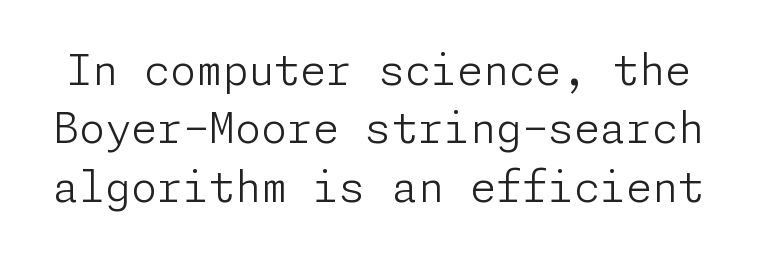
What stands out about the letter spacing? Nothing — it is the standard amount. Italic? Not at all — the glyphs are vertical. Descenders are the only things crossing below the line. This block has exactly the height ordinary leading produces. The strokes are not fattened; the text isn't bold. The glyphs in this specimen are sans serif.
